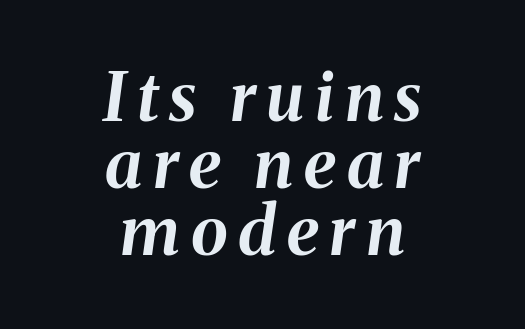
The image shows 67 px bold type, italic (leaning right); set centered, tight line spacing (1.0x), not underlined; medium stroke contrast and a medium x-height.
